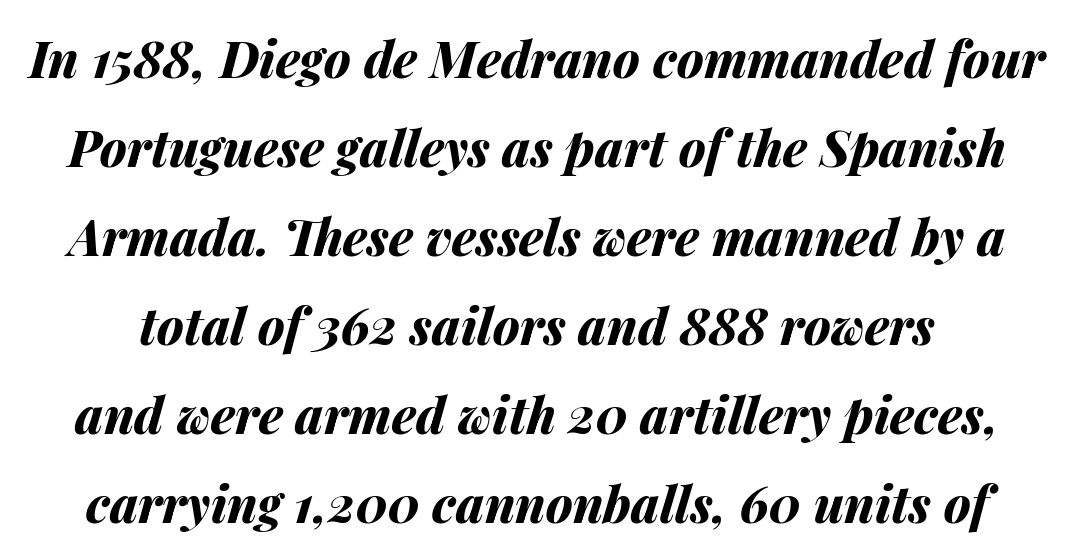
The image shows 50 px bold type, italic (leaning right); set line spacing 1.78x, normal letter spacing, not underlined; medium stroke contrast and a medium x-height.
